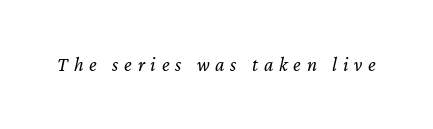
Q: Is the text bold? A: No.
Q: Is the text italic (slanted)? A: Yes, it leans right by about 12 degrees.
Q: Is the text underlined? A: No.
Q: Is the spacing between letters normal or unusually wide? A: Unusually wide.
